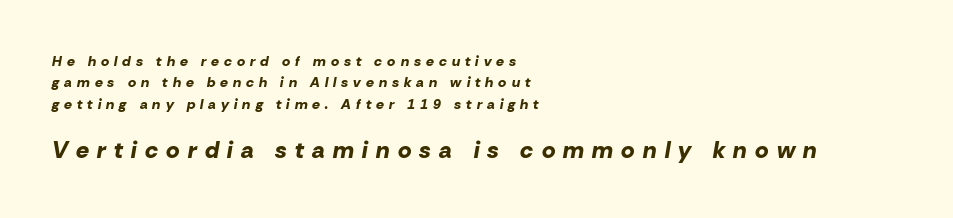
Q: Is the text bold? A: Yes.
Q: Is the text italic (slanted)? A: Yes, it leans right by about 10 degrees.
Q: Is the text underlined? A: No.
Q: How is the paragraph aligned? A: Left-aligned.
Q: Is the spacing between letters normal or unusually wide? A: Unusually wide.
Q: Is the spacing between lines tight, normal or loose? A: Normal.
Q: Which block of text is set in a larger size, the first (top) or the second (bottom)? A: The second (bottom) one.
